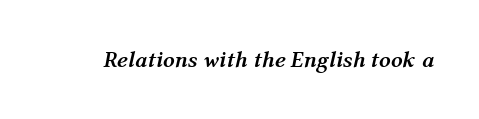
The image shows 23 px bold type, italic (leaning right); set normal letter spacing, not underlined.
